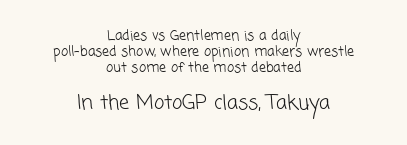
The image shows 20 px text type; set centered, tight line spacing (1.13x), normal letter spacing, not underlined; the second (bottom) block is 1.43x larger.
